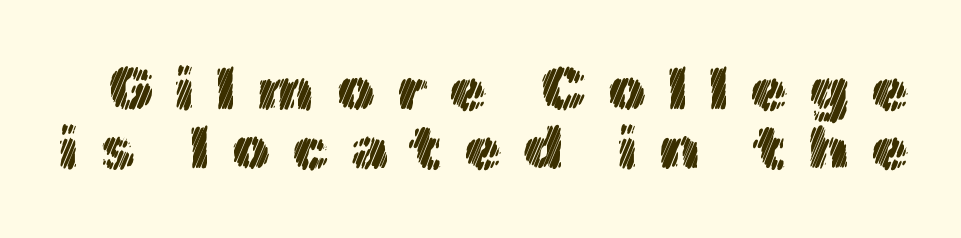
The image shows 61 px text type, upright; set tight line spacing (0.97x), unusually wide letter spacing (+0.35 em), not underlined; a medium x-height.
